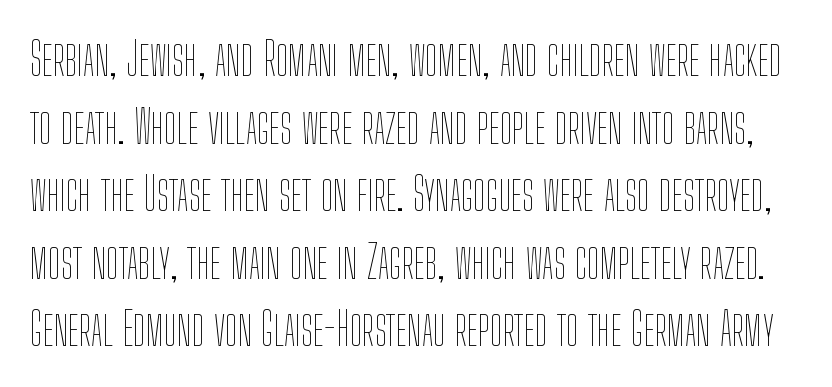
Q: Is the text bold? A: No.
Q: Is the text italic (slanted)? A: No, it is upright.
Q: Is the text underlined? A: No.
Q: Is the spacing between letters normal or unusually wide? A: Normal.
Q: Is the spacing between lines tight, normal or loose? A: Normal.
Q: Width (condensed, normal, or wide)? A: Condensed.
Q: Stroke contrast? A: Low.
Q: x-height? A: Medium.
Q: Monospaced? A: No.
